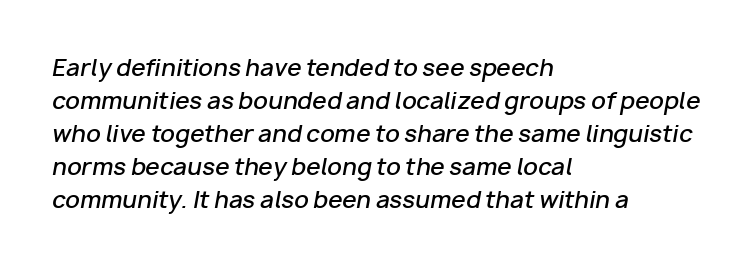
{"italic": "yes", "lean": "right", "slant_degrees": 10, "bold": "semi", "underline": "no", "align": "left", "line_spacing": "normal", "line_spacing_ratio": 1.44, "letter_spacing": "normal", "letter_spacing_em": 0.0, "glyph_px": 23}
